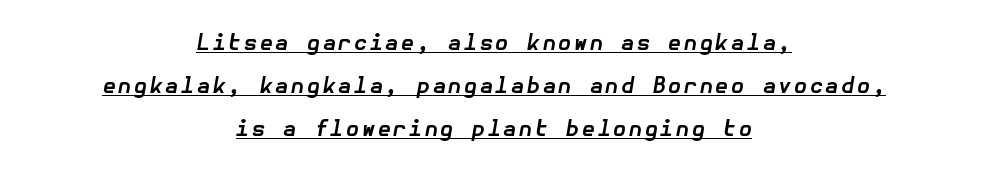
A typographer would call this underscored text. Each line is balanced around a shared central axis. Airy leading. Quick note: italic. Students, this is bold: see how much ink each stroke carries.
